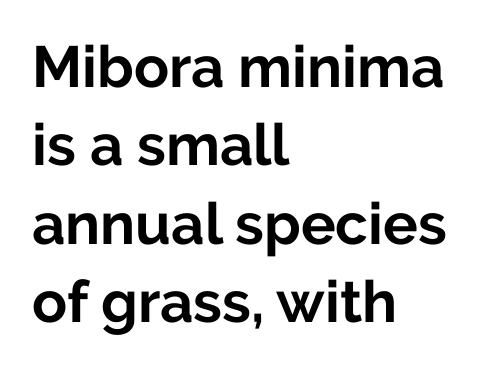
Descenders are the only things crossing below the line. The typesetting leans heavy: a genuine bold. If you drew a line through each stem, it would be perfectly vertical. These lines stack with their left ends in a neat column. You could not count columns in this text — the font is proportionally spaced.
